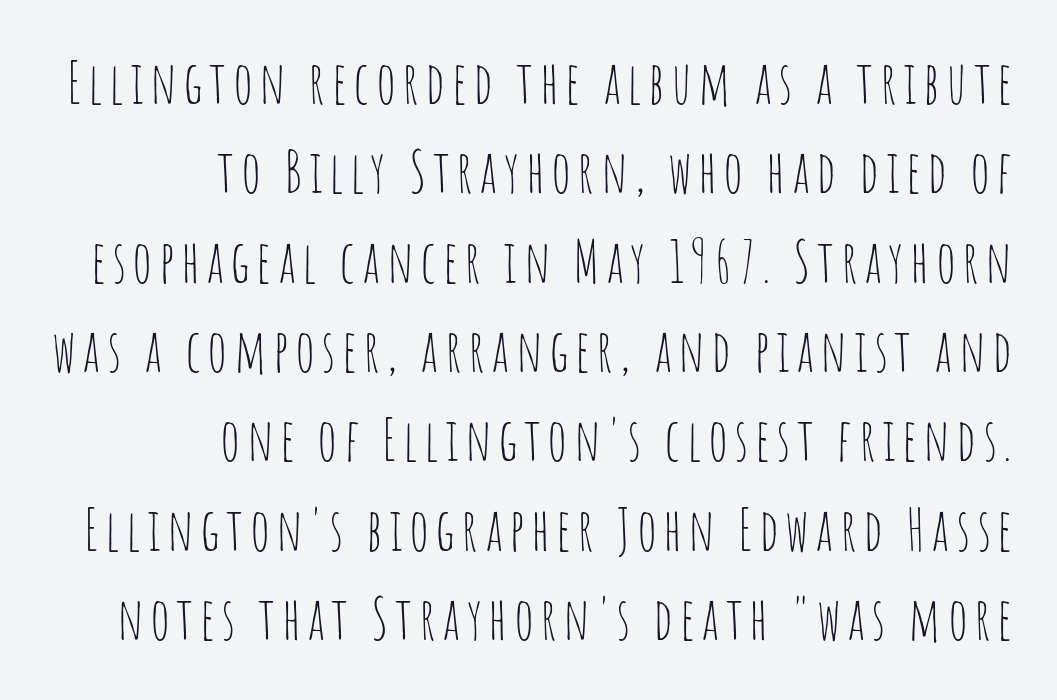
Q: Is the text bold? A: No.
Q: Is the text italic (slanted)? A: No, it is upright.
Q: Is the typeface a serif or a sans-serif typeface? A: Sans-serif.
Q: Is the text underlined? A: No.
Q: How is the paragraph aligned? A: Right-aligned.
Q: Is the spacing between lines tight, normal or loose? A: Normal.
Q: Width (condensed, normal, or wide)? A: Condensed.
Q: Stroke contrast? A: Low.
Q: x-height? A: Large.
Q: Monospaced? A: No.
